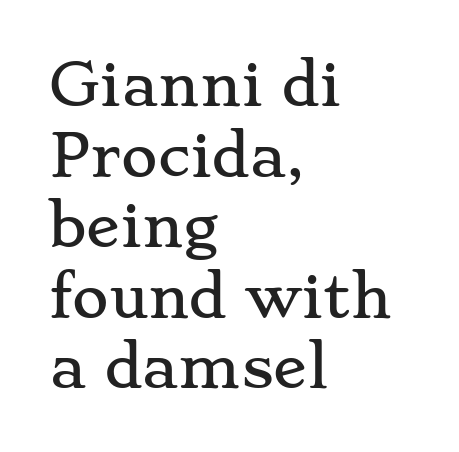
The image shows 56 px wide serif type, upright; set left-aligned, normal line spacing (1.26x), normal letter spacing, not underlined; low stroke contrast and a small x-height.
